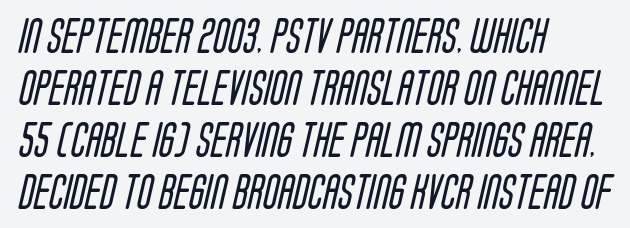
{"serif": "no", "bold": "no", "weight": "regular", "width": "condensed", "stroke_contrast": "low", "x_height": "large", "monospaced": "no", "underline": "no", "align": "left", "line_spacing": "normal", "line_spacing_ratio": 1.49, "letter_spacing": "normal", "letter_spacing_em": 0.0, "glyph_px": 35}
